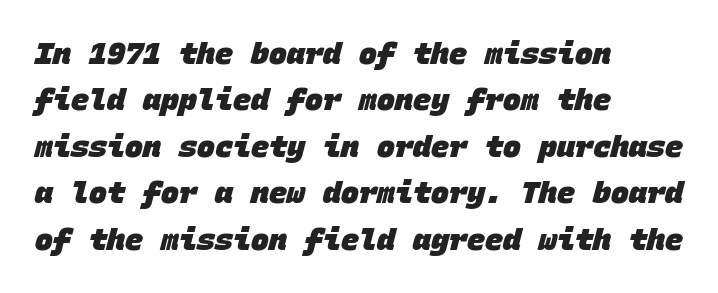
The image shows 30 px heavy sans-serif type, monospaced; set left-aligned, normal line spacing (1.55x), normal letter spacing, not underlined; low stroke contrast and a large x-height.
